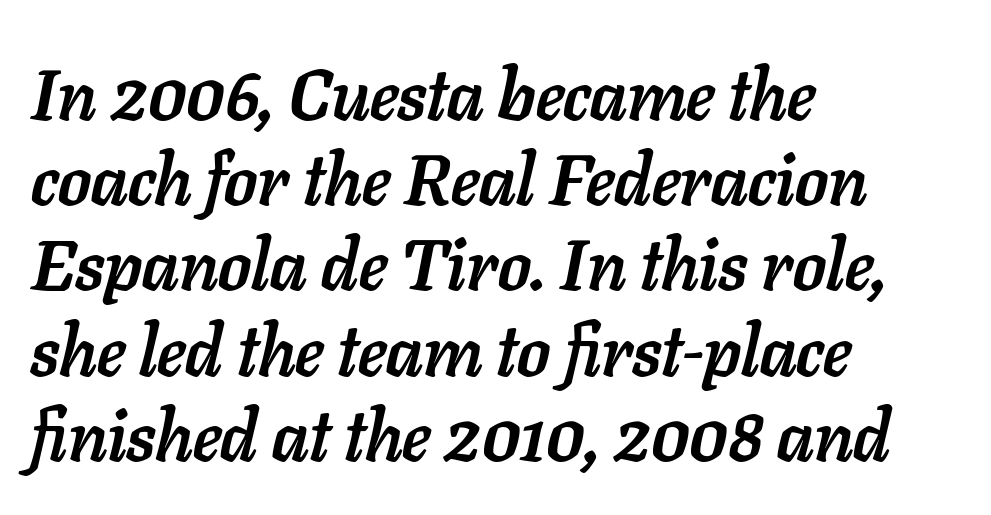
The image shows 71 px semibold type, italic (leaning right); set left-aligned, line spacing 1.2x, normal letter spacing, not underlined; low stroke contrast and a medium x-height.
